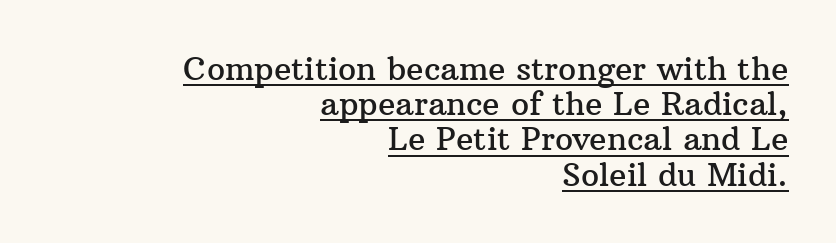
The rendering anchors every line to the right-hand side. Note the varied advance widths — an 'i' is clearly narrower than an 'm'. These lines were composed using upright roman letters. This is serif lettering, the kind often seen in printed books. This sample uses plain, unmodified letter spacing.
